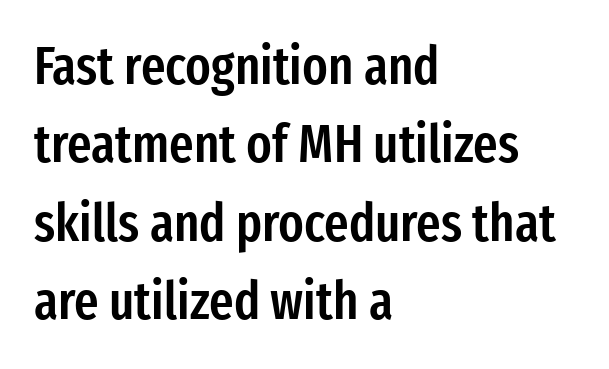
{"serif": "no", "italic": "no", "bold": "semi", "weight": "semibold", "width": "condensed", "stroke_contrast": "low", "x_height": "medium", "monospaced": "no", "underline": "no", "align": "left", "line_spacing": "normal", "line_spacing_ratio": 1.48, "letter_spacing": "normal", "letter_spacing_em": 0.0, "glyph_px": 53}
